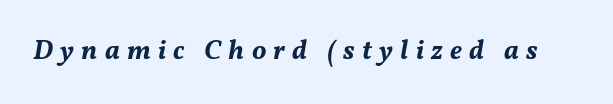
The image shows 27 px bold type, italic (leaning right); set unusually wide letter spacing (+0.27 em), not underlined.
